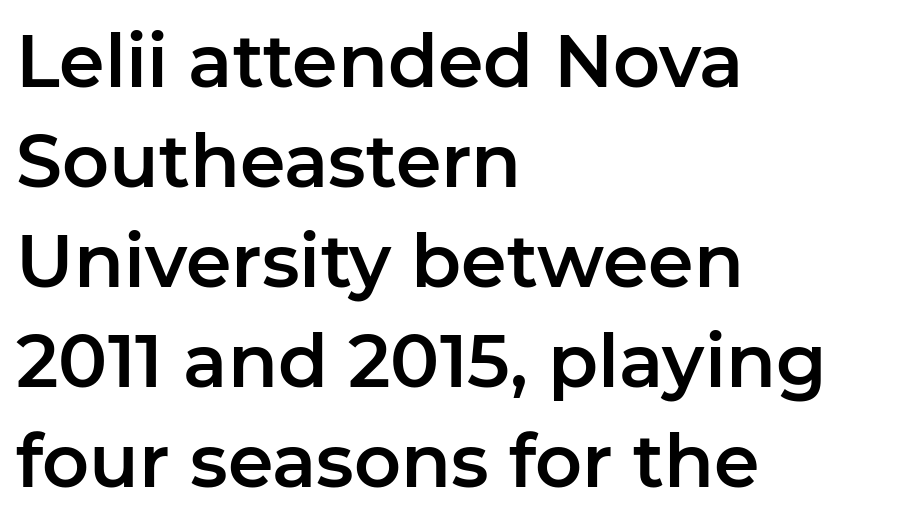
{"serif": "no", "italic": "no", "width": "normal", "stroke_contrast": "low", "x_height": "medium", "monospaced": "no", "underline": "no", "align": "left", "line_spacing": "normal", "line_spacing_ratio": 1.37, "letter_spacing": "normal", "letter_spacing_em": 0.0, "glyph_px": 73}
